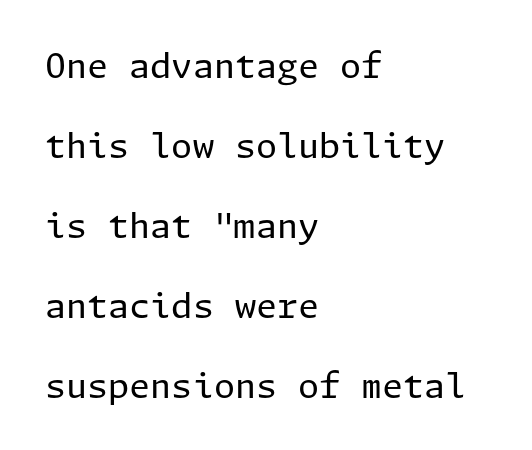
The image shows 34 px regular-weight sans-serif type, upright; set left-aligned, loose line spacing (2.35x), normal letter spacing, not underlined; low stroke contrast and a medium x-height.
